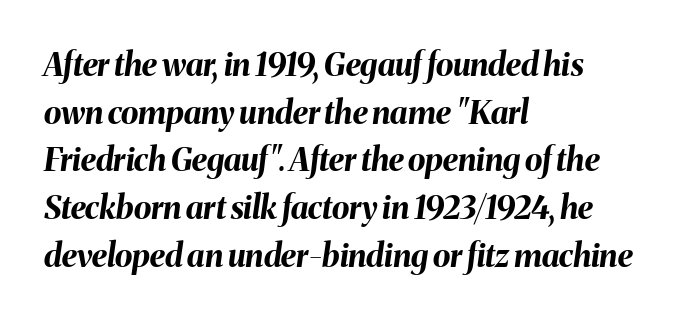
The passage shown has conventional tracking throughout. Pretty heavy lettering here — definitely bold. How would I describe the line gaps? Plain and ordinary. The passage shown leans; its letterforms are oblique.
